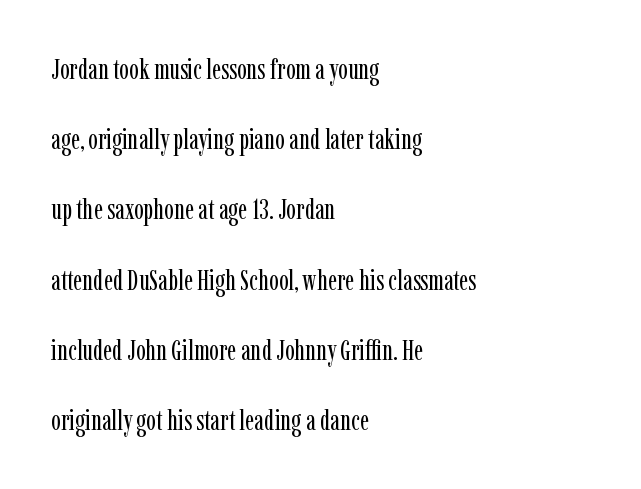
Notice how the stems are strictly vertical — no italics here. Looks like regular typesetting: each glyph gets only the width it needs. This sample trades compactness for vertical openness between lines. Heaviness? Minimal to ordinary, like unemphasized prose.
